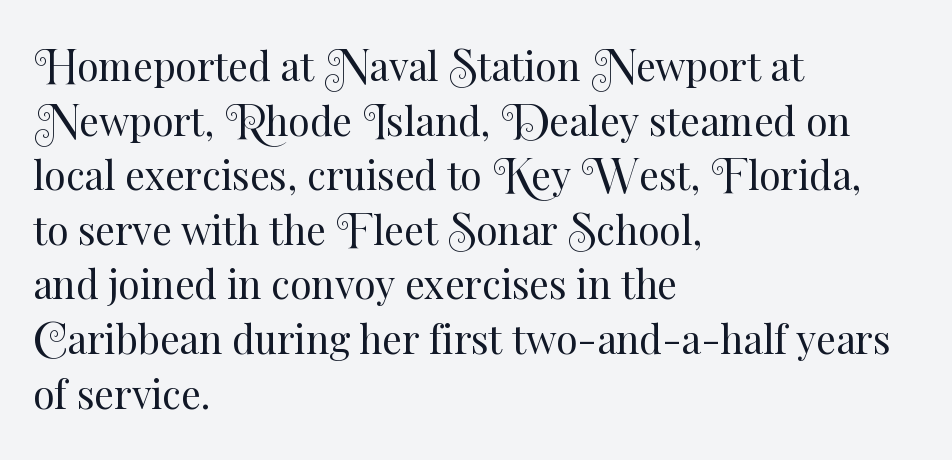
Students, note that the glyphs here touch the page at normal intervals. The ragged edge is on the right, which tells us the setting is flush left. Plain, unruled lines of type. Weight: in the light-to-regular range. Note the varied advance widths — an 'i' is clearly narrower than an 'm'.
